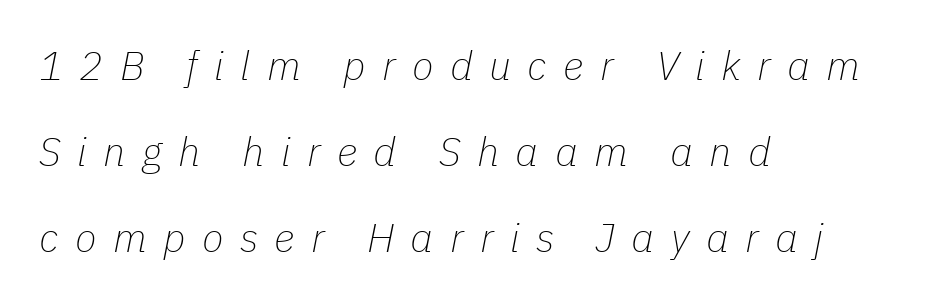
Stems and bowls with no extra thickness — not bold. Designer's note — italics engaged. Characters follow at a spacing far wider than the type designer built in. Descenders are the only things crossing below the line. The space between consecutive lines is lavish.
